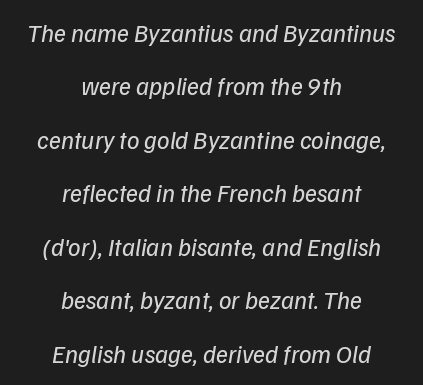
{"bold": "no", "underline": "no", "align": "center", "line_spacing": "loose", "line_spacing_ratio": 2.14, "letter_spacing": "normal", "letter_spacing_em": 0.0, "glyph_px": 25}
